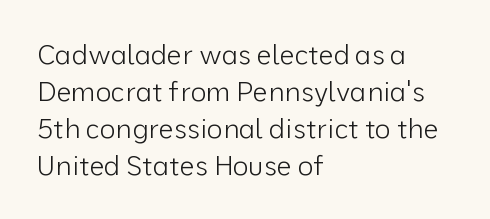
Reading down the block, your eye returns to a fixed left position each line. Tall strokes in this sample are plumb rather than angled. The rendering uses a moderate line-height, typical for paragraphs. This is not heavy type; no bold has been used. Any mark beneath the type? The region is blank. Each word holds together tightly as a unit, with standard inter-letter gaps.
